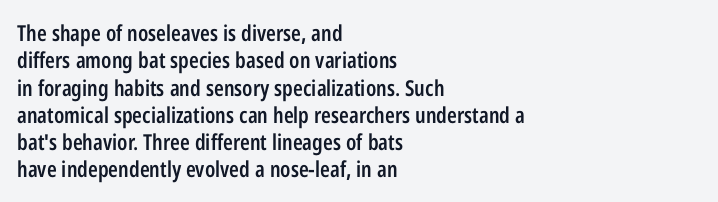
Q: Is the text bold? A: Semi-bold.
Q: Is the text italic (slanted)? A: No, it is upright.
Q: Is the text underlined? A: No.
Q: How is the paragraph aligned? A: Left-aligned.
Q: Is the spacing between letters normal or unusually wide? A: Normal.
